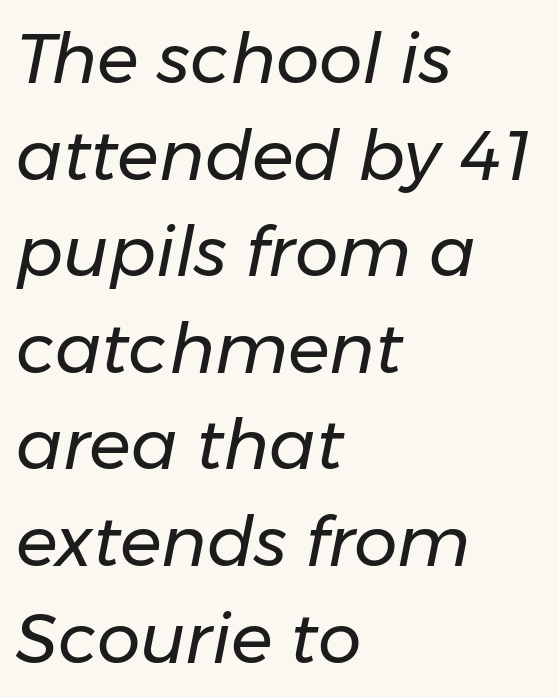
The image shows 69 px regular-weight type, italic (leaning right); set left-aligned, normal line spacing (1.4x), normal letter spacing, not underlined; low stroke contrast and a medium x-height.
